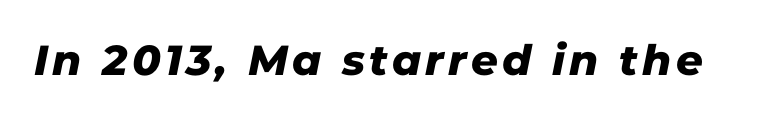
A clean baseline with only descenders dipping below it. Spacing verdict: proportional, widths tailored to each character. The text was rendered using a sans face with plain stroke endings.
